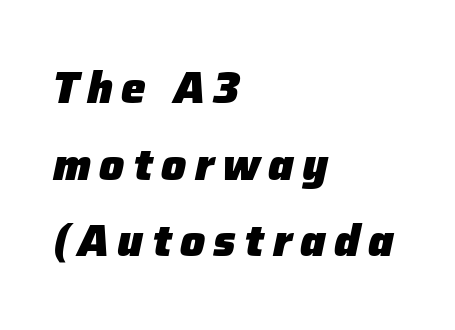
The image shows 44 px heavy type, italic (leaning right); set left-aligned, line spacing 1.74x, not underlined; low stroke contrast and a medium x-height.
